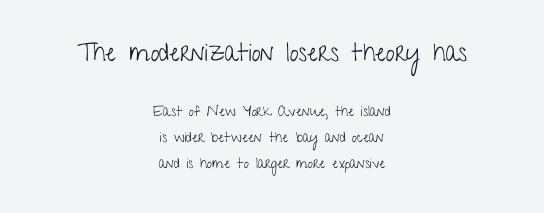
Q: Is the text bold? A: No.
Q: Is the text italic (slanted)? A: No, it is upright.
Q: Is the text underlined? A: No.
Q: How is the paragraph aligned? A: Centered.
Q: Is the spacing between letters normal or unusually wide? A: Normal.
Q: Which block of text is set in a larger size, the first (top) or the second (bottom)? A: The first (top) one.
